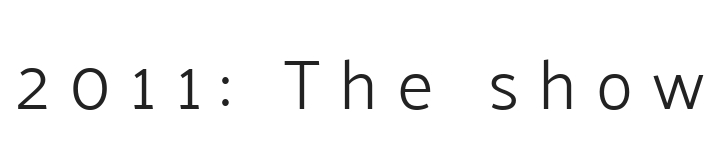
The image shows 70 px light sans-serif type, upright; set unusually wide letter spacing (+0.27 em), not underlined; low stroke contrast and a medium x-height.
